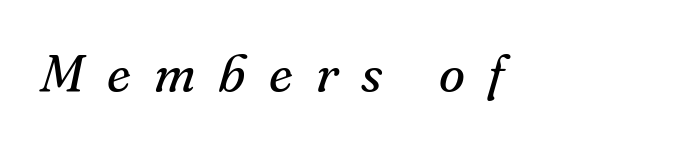
The image shows 53 px regular-weight serif type, italic (leaning right); set unusually wide letter spacing (+0.44 em), not underlined; medium stroke contrast and a small x-height.
